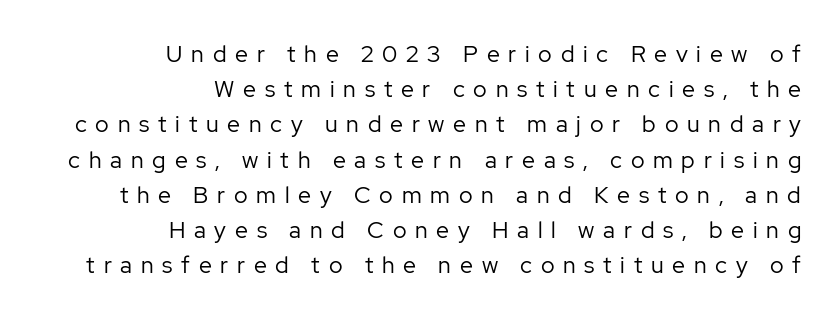
Q: Is the text bold? A: No.
Q: Is the text italic (slanted)? A: No, it is upright.
Q: Is the text underlined? A: No.
Q: How is the paragraph aligned? A: Right-aligned.
Q: Is the spacing between letters normal or unusually wide? A: Unusually wide.
Q: Is the spacing between lines tight, normal or loose? A: Normal.
